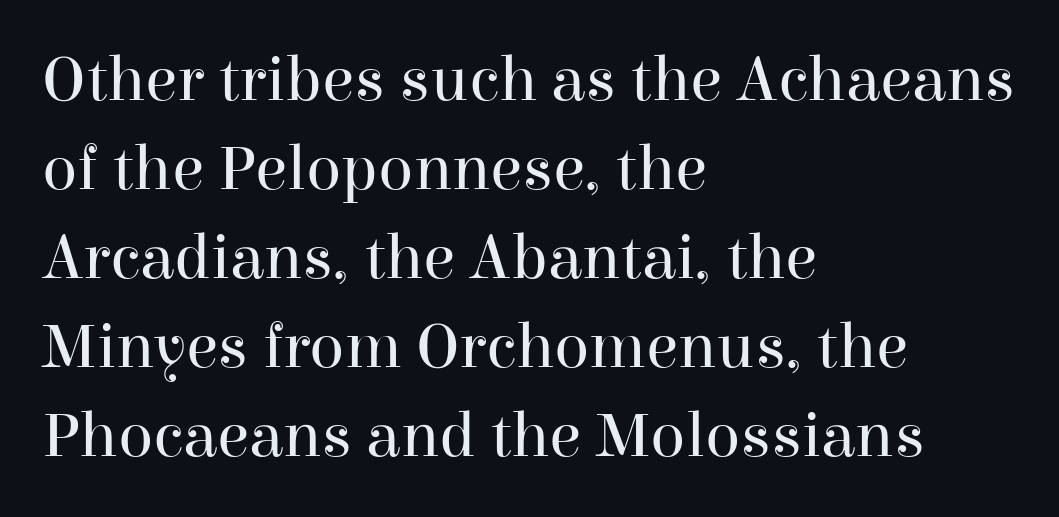
Summary of weight: not heavy and not bold. Typographically, this falls in the serif category. Underline: absent. Which margin do the lines hug? The left one — the right edge is uneven.
